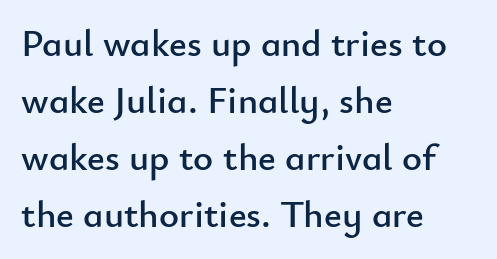
Q: Is the text italic (slanted)? A: No, it is upright.
Q: Is the typeface a serif or a sans-serif typeface? A: Sans-serif.
Q: Is the text underlined? A: No.
Q: How is the paragraph aligned? A: Left-aligned.
Q: Is the spacing between letters normal or unusually wide? A: Normal.
Q: Is the spacing between lines tight, normal or loose? A: Normal.
Q: Width (condensed, normal, or wide)? A: Normal.
Q: Stroke contrast? A: Low.
Q: x-height? A: Small.
Q: Monospaced? A: No.
